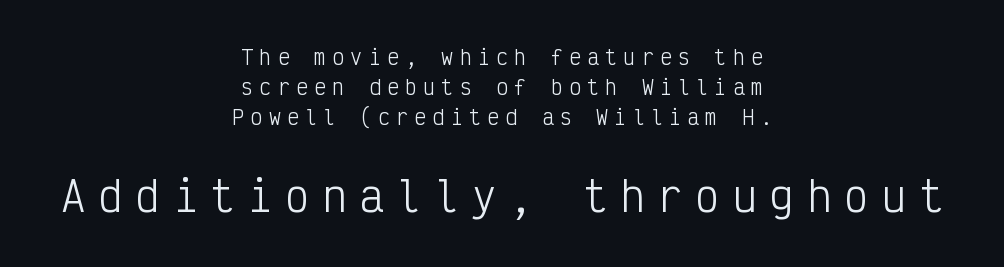
Q: Is the text bold? A: No.
Q: Is the text italic (slanted)? A: No, it is upright.
Q: Is the typeface a serif or a sans-serif typeface? A: Sans-serif.
Q: Is the text underlined? A: No.
Q: How is the paragraph aligned? A: Centered.
Q: Is the spacing between letters normal or unusually wide? A: Unusually wide.
Q: Is the spacing between lines tight, normal or loose? A: Normal.
Q: Which block of text is set in a larger size, the first (top) or the second (bottom)? A: The second (bottom) one.
Q: Width (condensed, normal, or wide)? A: Condensed.
Q: Stroke contrast? A: Low.
Q: x-height? A: Medium.
Q: Monospaced? A: Yes.
